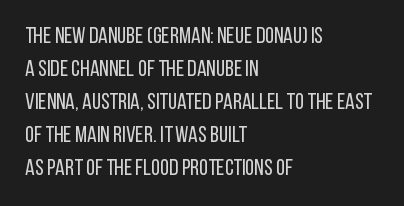
Honestly, the row spacing looks completely unremarkable. Caption: face not bold, strokes unweighted. Posture: vertical. This rendering features lettering with no underline. The setting favours the left margin, as ordinary paragraphs usually do.
